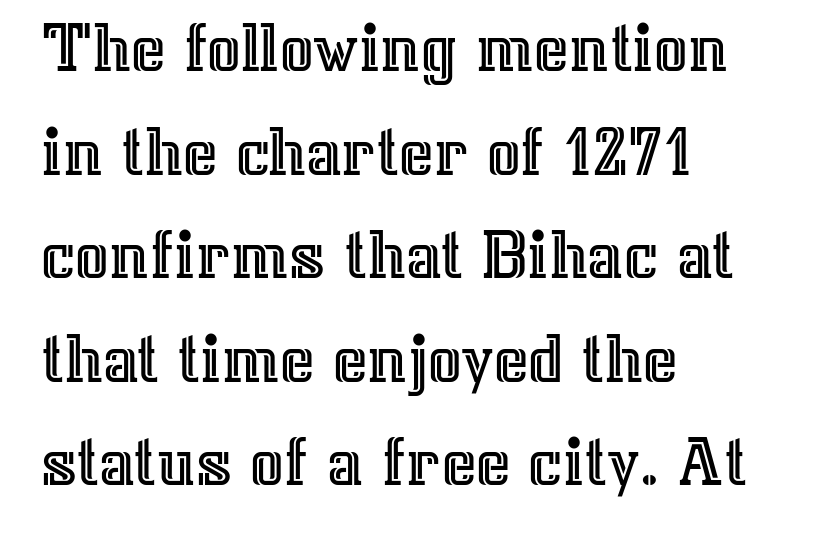
Q: Is the text italic (slanted)? A: No, it is upright.
Q: Is the text underlined? A: No.
Q: How is the paragraph aligned? A: Left-aligned.
Q: Is the spacing between letters normal or unusually wide? A: Normal.
Q: Is the spacing between lines tight, normal or loose? A: Normal.
Q: Width (condensed, normal, or wide)? A: Normal.
Q: x-height? A: Medium.
Q: Monospaced? A: No.
